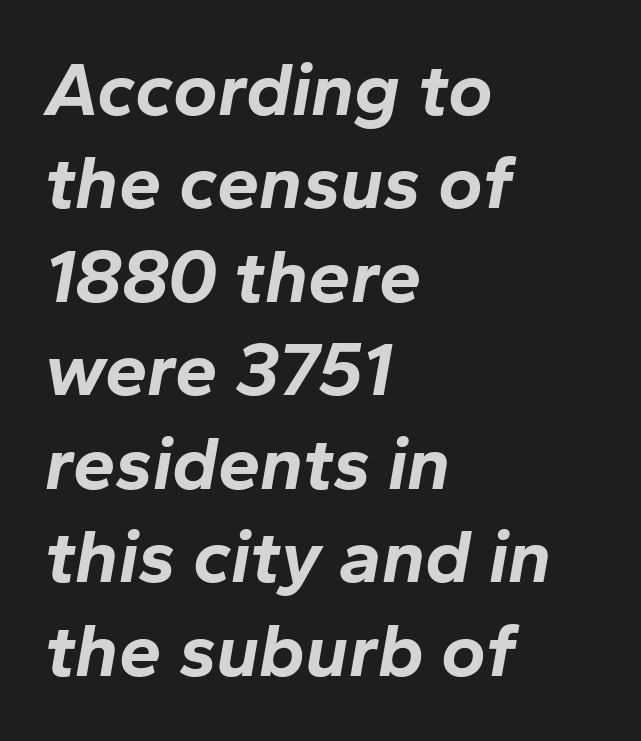
{"italic": "yes", "lean": "right", "slant_degrees": 10, "bold": "yes", "weight": "bold", "width": "normal", "stroke_contrast": "low", "x_height": "medium", "monospaced": "no", "underline": "no", "align": "left", "line_spacing_ratio": 1.23, "letter_spacing": "normal", "letter_spacing_em": 0.0, "glyph_px": 76}
